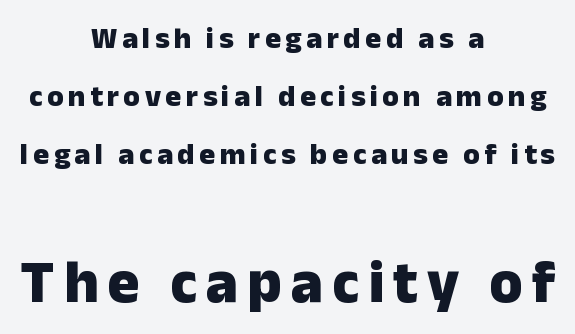
The image shows 60 px heavy sans-serif type, upright; set centered, loose line spacing (1.94x), not underlined; the second (bottom) block is 2.0x larger; low stroke contrast and a medium x-height.
